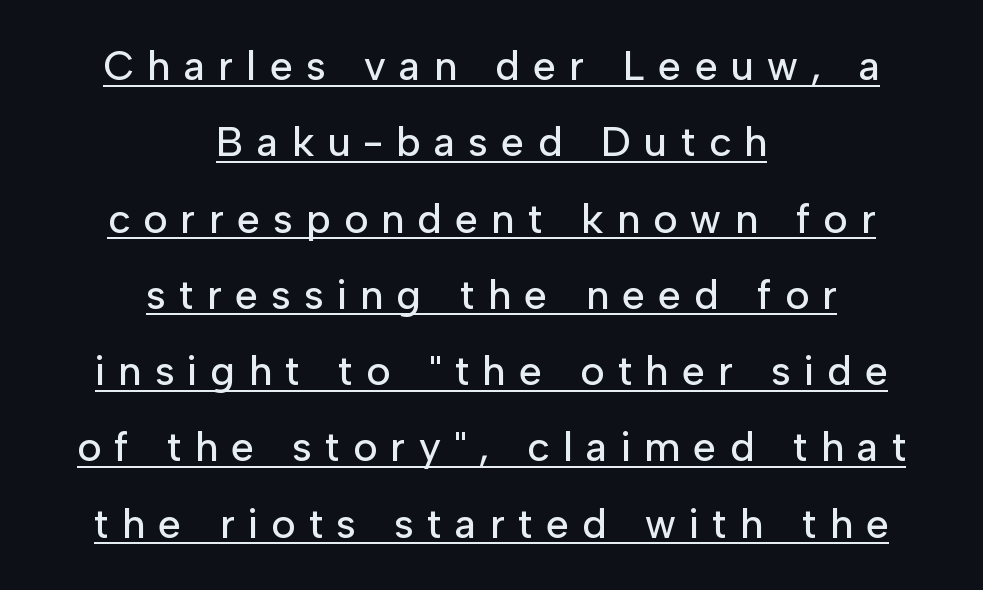
The image shows 41 px sans-serif type, upright; set centered, line spacing 1.86x, unusually wide letter spacing (+0.33 em), underlined; low stroke contrast and a medium x-height.
